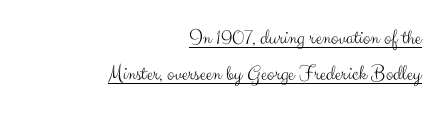
Honestly, the letter spacing is just normal — you wouldn't notice it. Beneath each row of characters lies a ruled line. Reading down the block, your eye finds every line finishing at a fixed right position.
